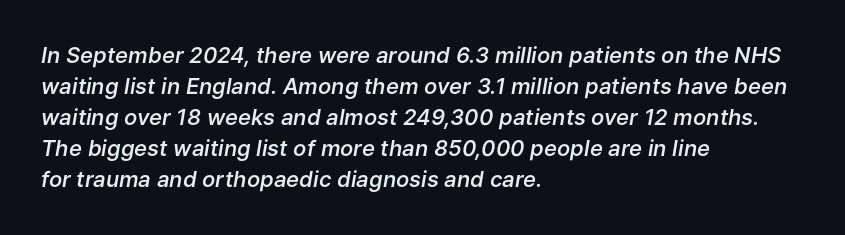
{"italic": "yes", "lean": "right", "slant_degrees": 9, "bold": "semi", "underline": "no", "align": "left", "line_spacing": "normal", "line_spacing_ratio": 1.41, "letter_spacing": "normal", "letter_spacing_em": 0.0, "glyph_px": 22}
